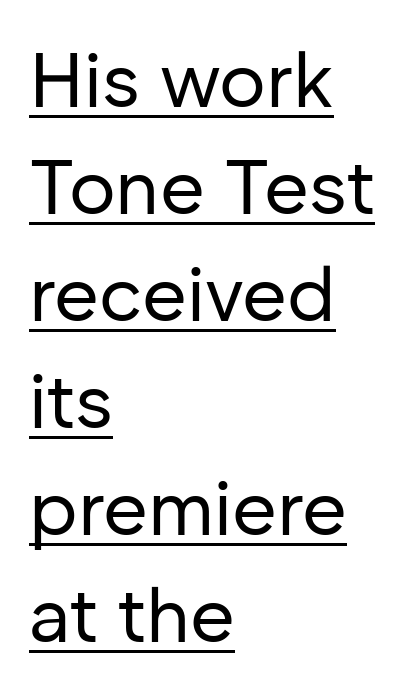
Q: Is the text bold? A: No.
Q: Is the text italic (slanted)? A: No, it is upright.
Q: Is the typeface a serif or a sans-serif typeface? A: Sans-serif.
Q: Is the text underlined? A: Yes.
Q: How is the paragraph aligned? A: Left-aligned.
Q: Is the spacing between letters normal or unusually wide? A: Normal.
Q: Is the spacing between lines tight, normal or loose? A: Normal.
Q: Width (condensed, normal, or wide)? A: Normal.
Q: Stroke contrast? A: Low.
Q: x-height? A: Medium.
Q: Monospaced? A: No.
